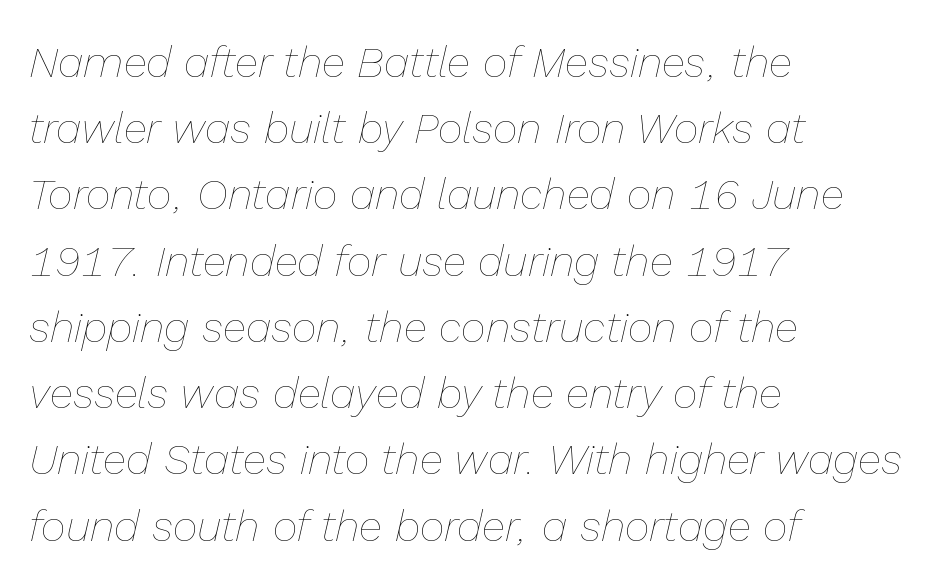
Posture: slanted. You could not count columns in this text — the font is proportionally spaced. Line starts are locked; line ends wander. Bare-footed words on every line. Nobody touched the tracking dial on this one.
